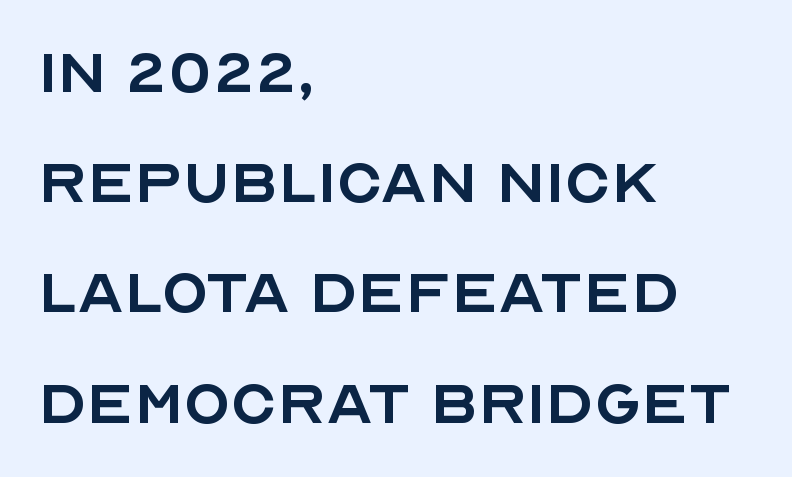
The image shows 76 px regular-weight sans-serif type, upright; set left-aligned, normal line spacing (1.45x), normal letter spacing, not underlined; a large x-height.
